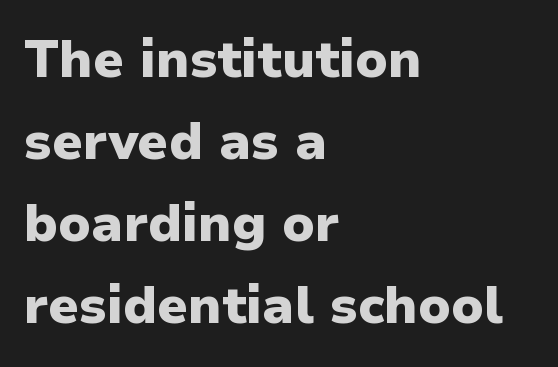
{"serif": "no", "italic": "no", "bold": "yes", "weight": "heavy", "width": "normal", "stroke_contrast": "low", "x_height": "medium", "monospaced": "no", "underline": "no", "align": "left", "line_spacing": "normal", "line_spacing_ratio": 1.58, "letter_spacing": "normal", "letter_spacing_em": 0.0, "glyph_px": 52}
